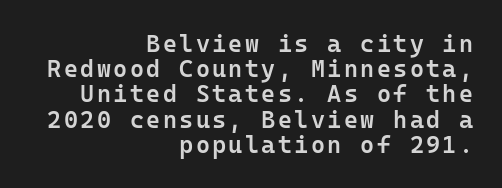
{"italic": "no", "bold": "semi", "underline": "no", "align": "right", "line_spacing": "tight", "line_spacing_ratio": 1.05, "glyph_px": 24}
